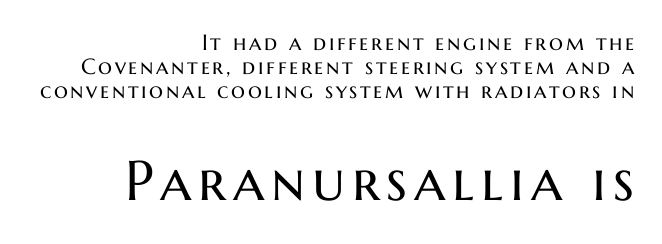
{"serif": "no", "italic": "no", "bold": "no", "weight": "regular", "width": "normal", "stroke_contrast": "medium", "x_height": "medium", "monospaced": "no", "underline": "no", "align": "right", "line_spacing": "tight", "line_spacing_ratio": 1.09, "larger_block": "second", "size_ratio": 2.55, "glyph_px": 56}
